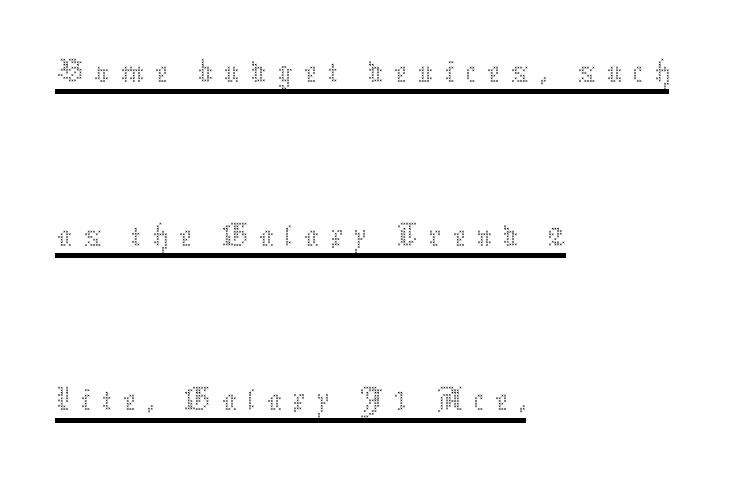
Q: Is the text bold? A: No.
Q: Is the text italic (slanted)? A: No, it is upright.
Q: Is the text underlined? A: Yes.
Q: How is the paragraph aligned? A: Left-aligned.
Q: Is the spacing between lines tight, normal or loose? A: Loose.
Q: Width (condensed, normal, or wide)? A: Normal.
Q: Stroke contrast? A: Medium.
Q: x-height? A: Medium.
Q: Monospaced? A: No.
